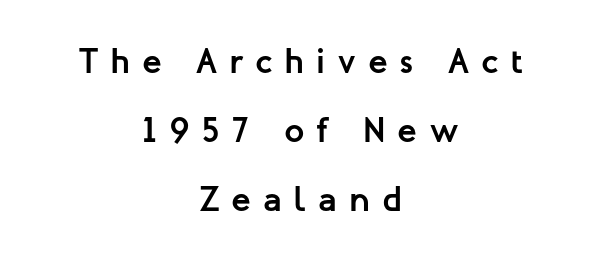
{"serif": "no", "italic": "no", "bold": "yes", "weight": "semibold", "width": "normal", "stroke_contrast": "low", "x_height": "medium", "monospaced": "no", "underline": "no", "align": "center", "line_spacing": "loose", "line_spacing_ratio": 1.92, "letter_spacing": "wide", "letter_spacing_em": 0.33, "glyph_px": 36}
